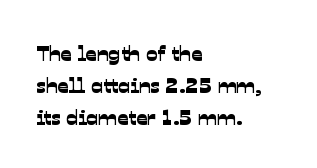
{"underline": "no", "align": "left", "line_spacing": "normal", "line_spacing_ratio": 1.45, "letter_spacing": "normal", "letter_spacing_em": 0.0, "glyph_px": 22}
